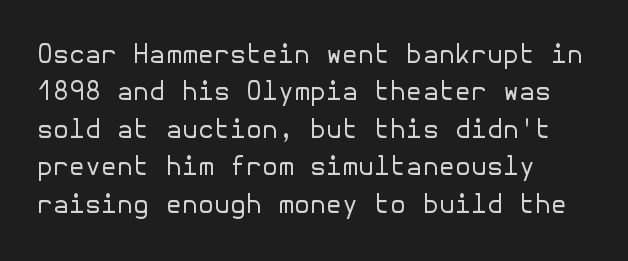
The image shows 26 px text type, upright; set left-aligned, normal line spacing (1.44x), normal letter spacing, not underlined.
